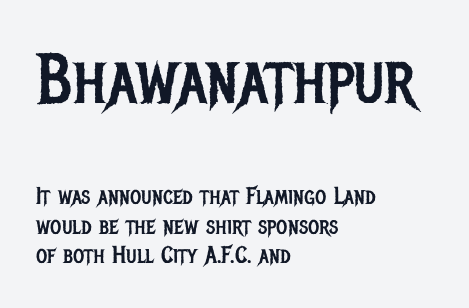
Q: Is the text bold? A: No.
Q: Is the text italic (slanted)? A: No, it is upright.
Q: Is the typeface a serif or a sans-serif typeface? A: Sans-serif.
Q: Is the text underlined? A: No.
Q: How is the paragraph aligned? A: Left-aligned.
Q: Is the spacing between letters normal or unusually wide? A: Normal.
Q: Which block of text is set in a larger size, the first (top) or the second (bottom)? A: The first (top) one.
Q: Width (condensed, normal, or wide)? A: Condensed.
Q: Stroke contrast? A: Low.
Q: x-height? A: Large.
Q: Monospaced? A: No.
